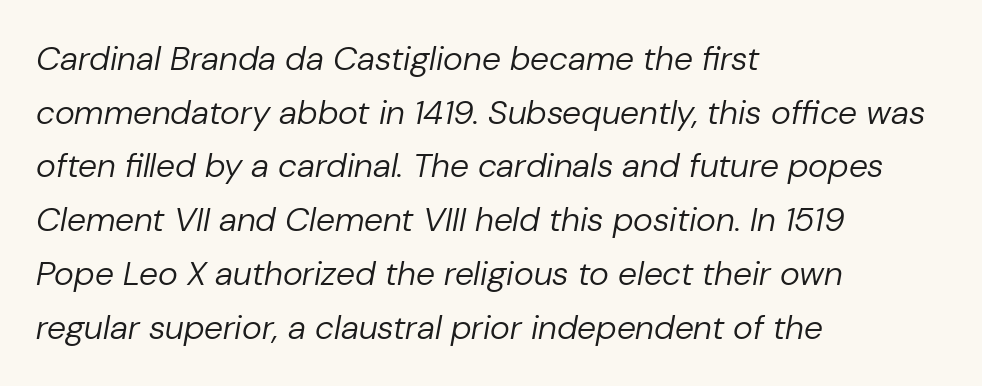
Q: Is the text bold? A: No.
Q: Is the text italic (slanted)? A: Yes, it leans right by about 10 degrees.
Q: Is the text underlined? A: No.
Q: How is the paragraph aligned? A: Left-aligned.
Q: Is the spacing between letters normal or unusually wide? A: Normal.
Q: Is the spacing between lines tight, normal or loose? A: Normal.
Q: Width (condensed, normal, or wide)? A: Normal.
Q: Stroke contrast? A: Low.
Q: x-height? A: Medium.
Q: Monospaced? A: No.
